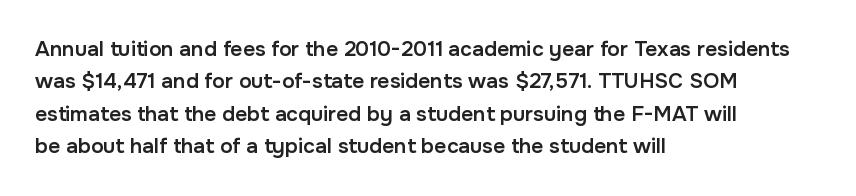
Q: Is the text bold? A: Semi-bold.
Q: Is the text italic (slanted)? A: No, it is upright.
Q: Is the text underlined? A: No.
Q: How is the paragraph aligned? A: Left-aligned.
Q: Is the spacing between letters normal or unusually wide? A: Normal.
Q: Is the spacing between lines tight, normal or loose? A: Normal.
